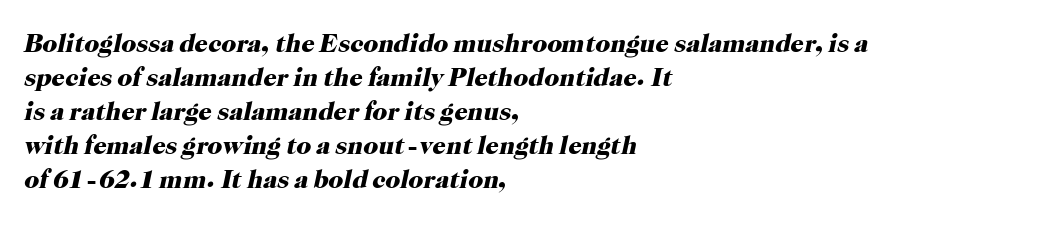
Q: Is the text bold? A: Yes.
Q: Is the text italic (slanted)? A: Yes, it leans right by about 12 degrees.
Q: Is the text underlined? A: No.
Q: How is the paragraph aligned? A: Left-aligned.
Q: Is the spacing between letters normal or unusually wide? A: Normal.
Q: Is the spacing between lines tight, normal or loose? A: Normal.
